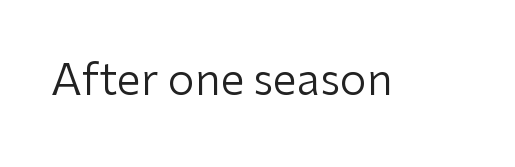
Q: Is the text bold? A: No.
Q: Is the text italic (slanted)? A: No, it is upright.
Q: Is the typeface a serif or a sans-serif typeface? A: Sans-serif.
Q: Is the text underlined? A: No.
Q: Is the spacing between letters normal or unusually wide? A: Normal.
Q: Width (condensed, normal, or wide)? A: Normal.
Q: Stroke contrast? A: Low.
Q: x-height? A: Medium.
Q: Monospaced? A: No.
